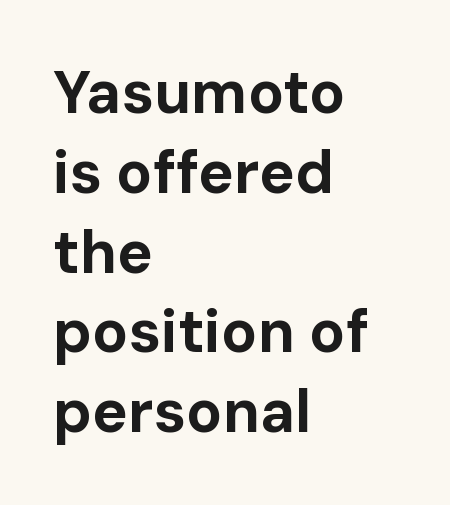
The image shows 60 px bold sans-serif type, upright; set left-aligned, normal line spacing (1.33x), normal letter spacing, not underlined; low stroke contrast and a medium x-height.
